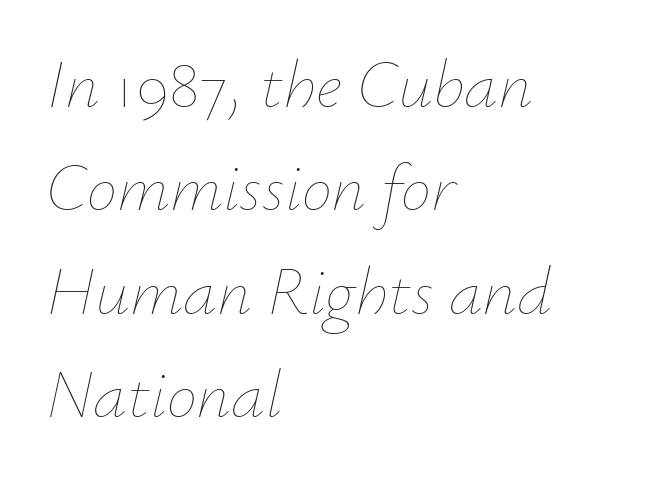
Regarding leading, the lines here are spaced in the standard way. The space beneath each line is pristine and unruled. Short and long lines alike share a common starting point at left. These lines are rendered in a variable-pitch font. The lettering tilts uniformly, giving the passage an italic look.
